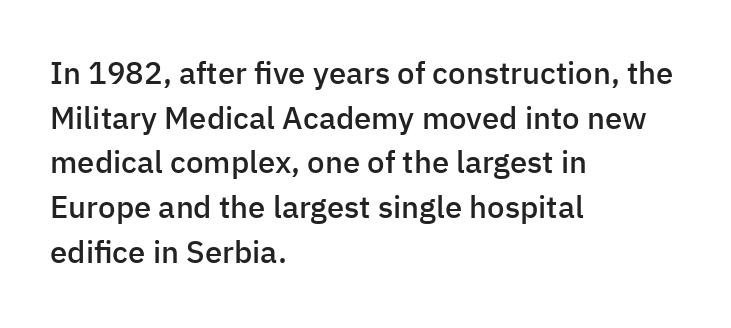
{"serif": "no", "italic": "no", "bold": "semi", "weight": "semibold", "width": "normal", "stroke_contrast": "low", "x_height": "medium", "monospaced": "no", "underline": "no", "align": "left", "line_spacing": "normal", "line_spacing_ratio": 1.44, "letter_spacing": "normal", "letter_spacing_em": 0.0, "glyph_px": 31}
